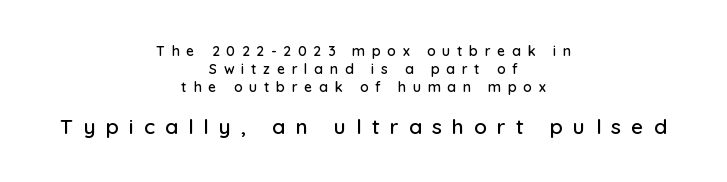
The image shows 21 px text type, upright; set centered, normal line spacing (1.29x), unusually wide letter spacing (+0.48 em), not underlined; the second (bottom) block is 1.5x larger.
